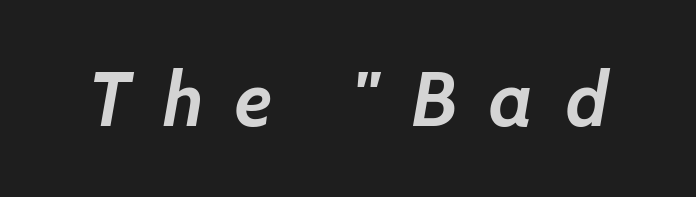
Q: Is the text bold? A: Yes.
Q: Is the text italic (slanted)? A: Yes, it leans right by about 7 degrees.
Q: Is the text underlined? A: No.
Q: Is the spacing between letters normal or unusually wide? A: Unusually wide.
Q: Width (condensed, normal, or wide)? A: Normal.
Q: Stroke contrast? A: Low.
Q: x-height? A: Medium.
Q: Monospaced? A: No.
